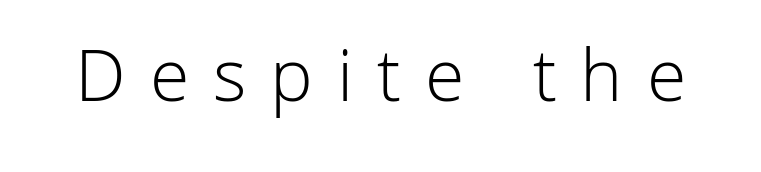
The image shows 77 px light sans-serif type, upright; set unusually wide letter spacing (+0.31 em), not underlined; low stroke contrast and a medium x-height.
